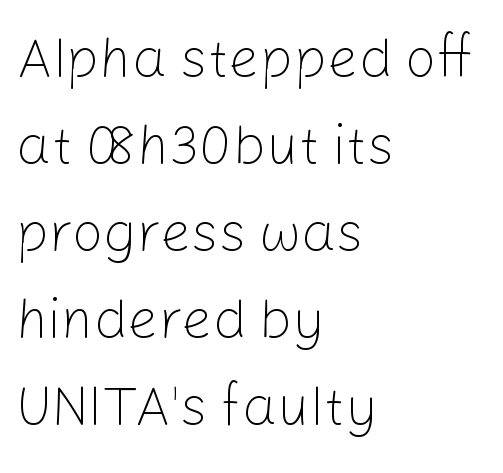
The typeface chosen for these lines omits serifs. Only glyphs here, with clear space below each row. The cut favours lightness, reaching ordinary text weight at its darkest. Leading matches the norm, producing a regular column. Tracking value appears to be zero — textbook default spacing.
